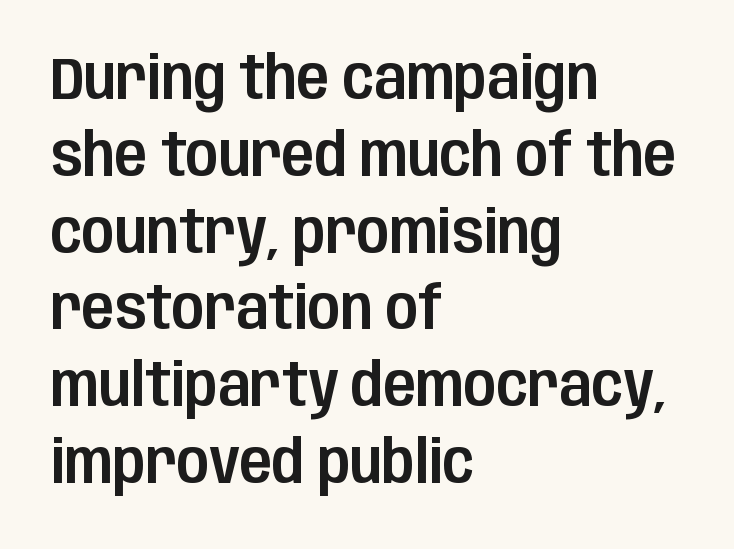
The axis of the letterforms is exactly vertical. A normal amount of white space separates one row of letters from the next. All the whitespace from short lines collects on the right. Serif or sans? Sans — the stroke terminals are bare. The area under the type is left untouched. There is no visible air inserted between adjacent glyphs.
